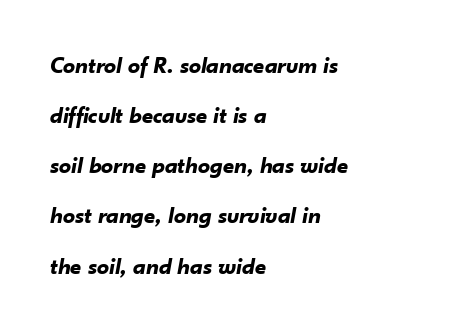
Q: Is the text bold? A: Yes.
Q: Is the text italic (slanted)? A: Yes, it leans right by about 10 degrees.
Q: Is the text underlined? A: No.
Q: How is the paragraph aligned? A: Left-aligned.
Q: Is the spacing between letters normal or unusually wide? A: Normal.
Q: Is the spacing between lines tight, normal or loose? A: Loose.
